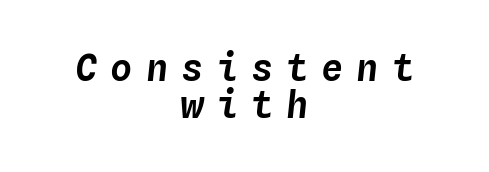
The image shows 37 px text type, italic (leaning right), monospaced; set centered, tight line spacing (1.0x), unusually wide letter spacing (+0.35 em), not underlined; low stroke contrast and a medium x-height.
